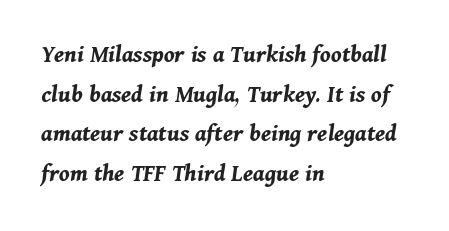
Q: Is the text bold? A: Yes.
Q: Is the text italic (slanted)? A: Yes, it leans right by about 11 degrees.
Q: Is the text underlined? A: No.
Q: How is the paragraph aligned? A: Left-aligned.
Q: Is the spacing between letters normal or unusually wide? A: Normal.
Q: Is the spacing between lines tight, normal or loose? A: Normal.
